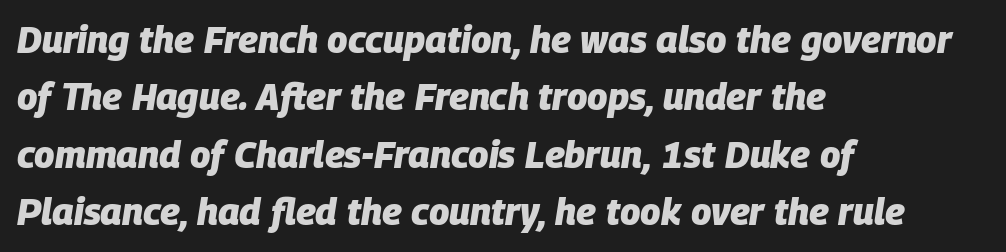
The image shows 37 px heavy type, italic (leaning right); set left-aligned, normal line spacing (1.55x), normal letter spacing, not underlined; low stroke contrast and a large x-height.
